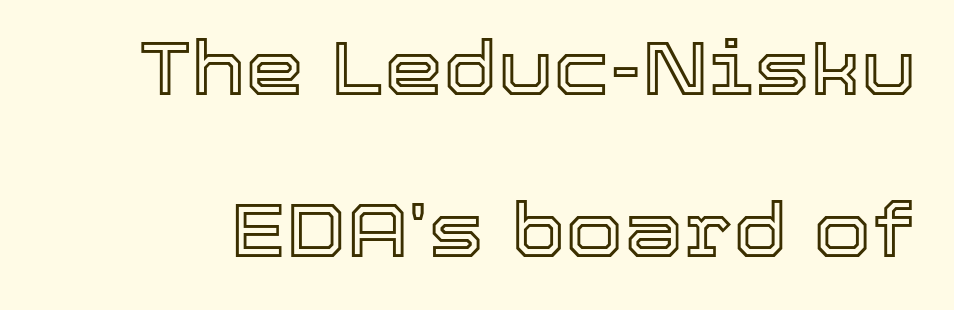
{"italic": "no", "width": "normal", "x_height": "medium", "monospaced": "no", "underline": "no", "line_spacing": "loose", "line_spacing_ratio": 2.16, "letter_spacing": "normal", "letter_spacing_em": 0.0, "glyph_px": 75}
